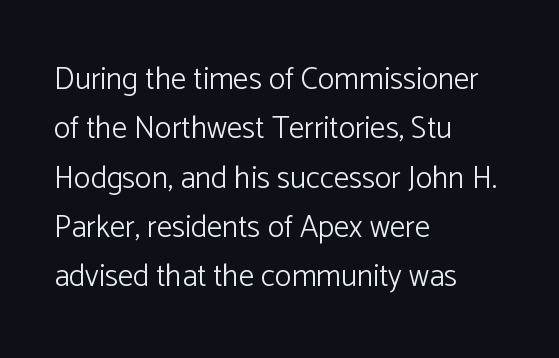
{"serif": "no", "italic": "no", "bold": "no", "weight": "light", "width": "normal", "stroke_contrast": "low", "x_height": "medium", "monospaced": "no", "underline": "no", "align": "left", "line_spacing": "normal", "line_spacing_ratio": 1.59, "letter_spacing": "normal", "letter_spacing_em": 0.0, "glyph_px": 31}
